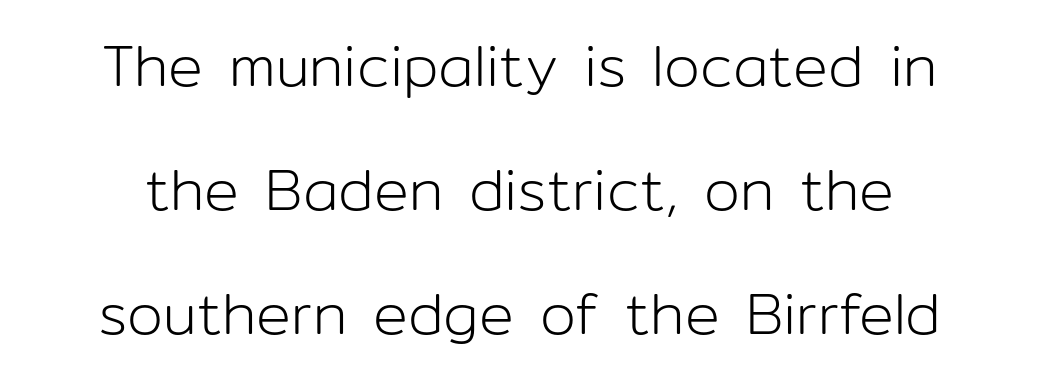
The image shows 58 px light sans-serif type, upright; set centered, loose line spacing (2.14x), normal letter spacing, not underlined; low stroke contrast and a medium x-height.
